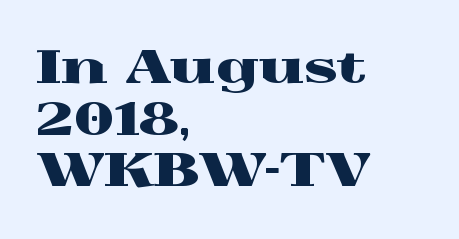
The image shows 45 px wide serif type, upright; set left-aligned, tight line spacing (1.15x), normal letter spacing, not underlined; a medium x-height.
